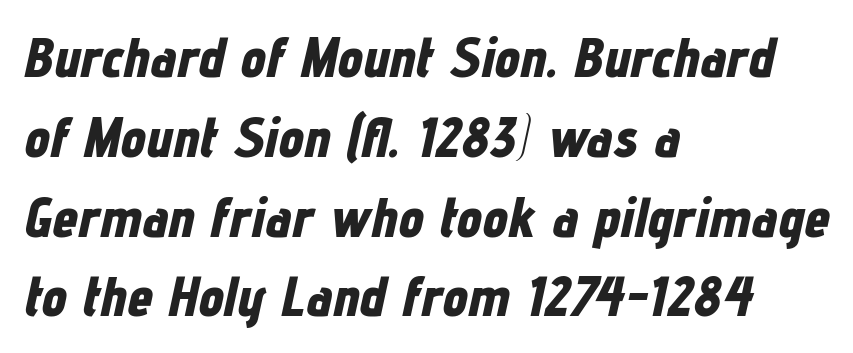
{"italic": "yes", "lean": "right", "slant_degrees": 12, "bold": "yes", "weight": "bold", "width": "condensed", "stroke_contrast": "low", "x_height": "medium", "monospaced": "no", "underline": "no", "align": "left", "line_spacing": "normal", "line_spacing_ratio": 1.4, "letter_spacing": "normal", "letter_spacing_em": 0.0, "glyph_px": 57}
